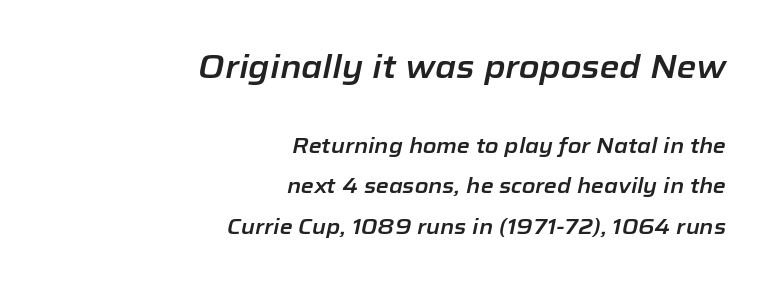
The image shows 32 px text type, italic (leaning right); set right-aligned, loose line spacing (1.94x), normal letter spacing, not underlined; the first (top) block is 1.52x larger; low stroke contrast and a medium x-height.
